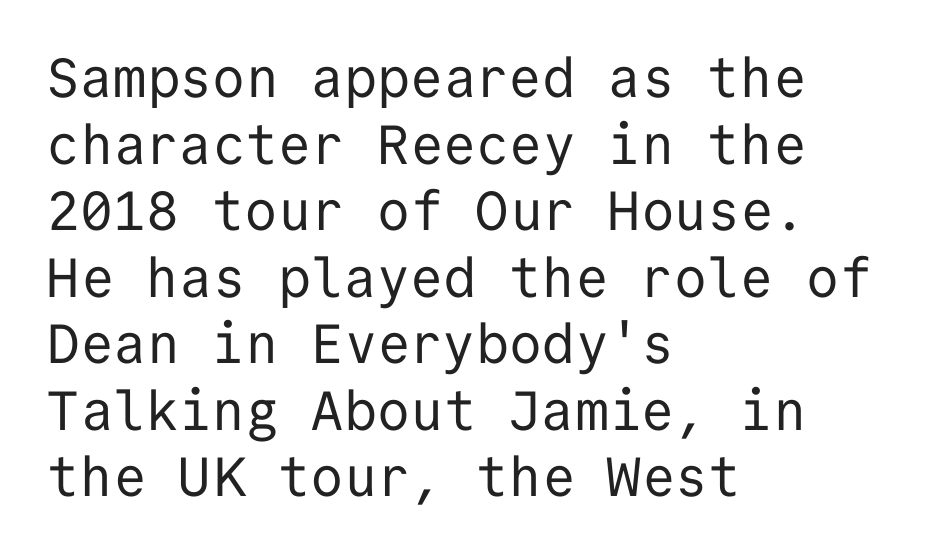
The image shows 55 px regular-weight sans-serif type, upright, monospaced; set left-aligned, line spacing 1.21x, normal letter spacing, not underlined; low stroke contrast and a medium x-height.
